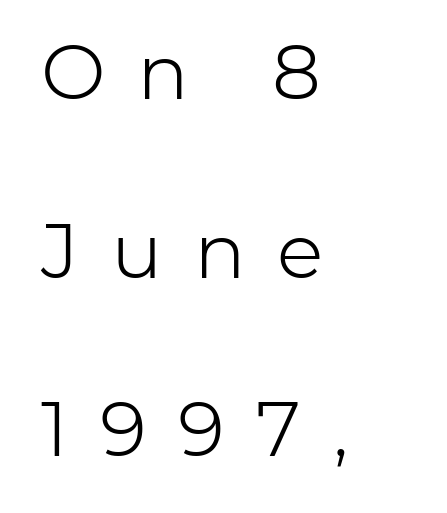
The image shows 77 px light sans-serif type, upright; set left-aligned, loose line spacing (2.32x), unusually wide letter spacing (+0.41 em), not underlined; low stroke contrast and a medium x-height.
